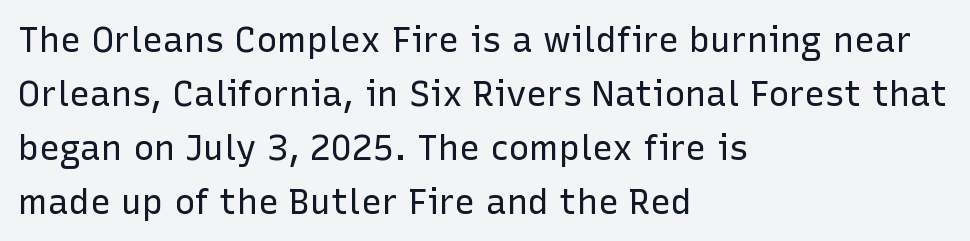
The image shows 35 px regular-weight sans-serif type, upright; set left-aligned, normal line spacing (1.54x), normal letter spacing, not underlined; low stroke contrast and a medium x-height.
